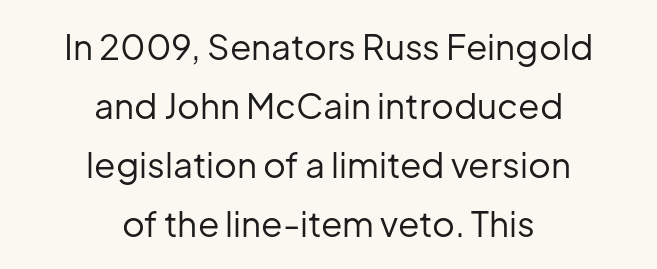
{"serif": "no", "italic": "no", "bold": "no", "weight": "regular", "width": "normal", "stroke_contrast": "low", "x_height": "medium", "monospaced": "no", "underline": "no", "align": "center", "line_spacing": "normal", "line_spacing_ratio": 1.69, "letter_spacing": "normal", "letter_spacing_em": 0.0, "glyph_px": 35}
